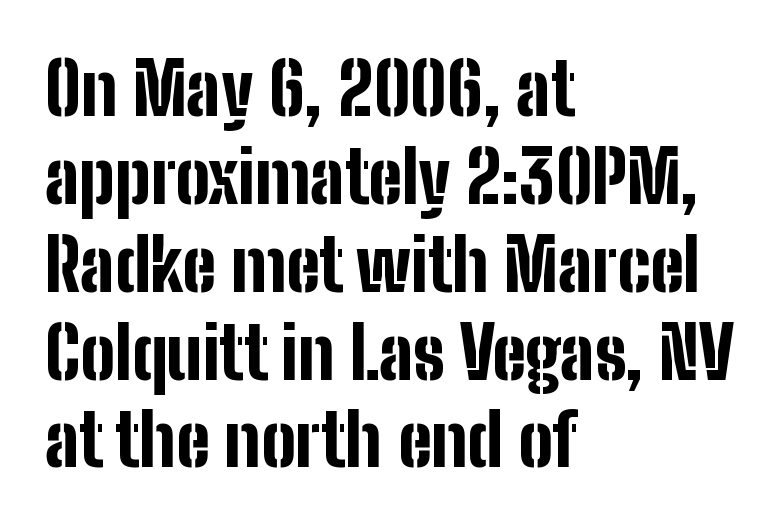
Q: Is the text bold? A: Yes.
Q: Is the text italic (slanted)? A: No, it is upright.
Q: Is the typeface a serif or a sans-serif typeface? A: Sans-serif.
Q: Is the text underlined? A: No.
Q: How is the paragraph aligned? A: Left-aligned.
Q: Is the spacing between letters normal or unusually wide? A: Normal.
Q: Width (condensed, normal, or wide)? A: Condensed.
Q: Stroke contrast? A: Low.
Q: x-height? A: Medium.
Q: Monospaced? A: No.
